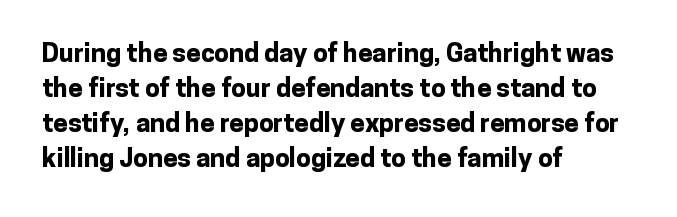
The image shows 26 px bold type, upright; set left-aligned, normal line spacing (1.35x), normal letter spacing, not underlined.
